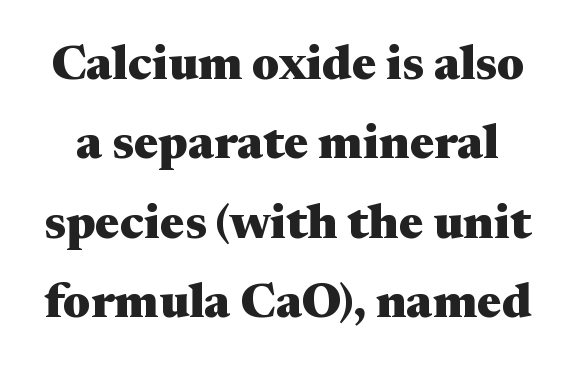
The line-height multiplier appears to be the usual default. Ascenders rise straight up at ninety degrees. What weight is shown? A full bold with thick strokes. Think of a printed novel: that variable character pitch is what you see here.
